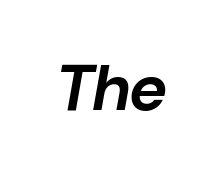
Nobody touched the tracking dial on this one. Varying glyph widths throughout — classic text-font behaviour. The area under the type is left untouched. Does the weight exceed regular? Yes, all the way to bold.
